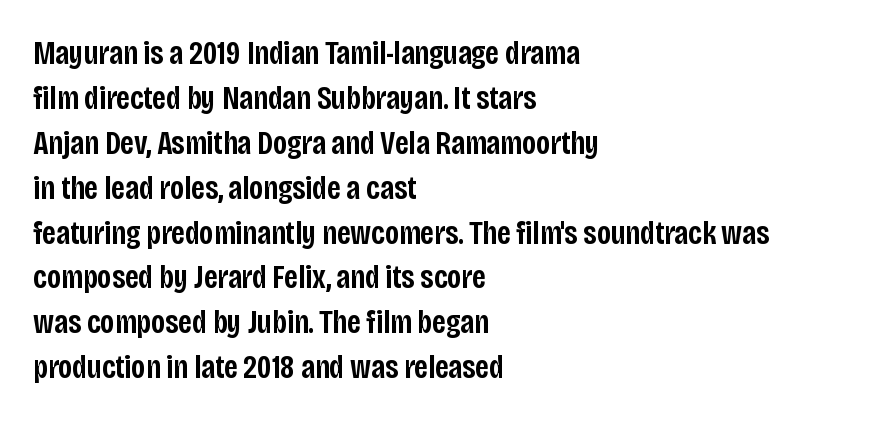
Q: Is the text bold? A: Semi-bold.
Q: Is the text italic (slanted)? A: No, it is upright.
Q: Is the typeface a serif or a sans-serif typeface? A: Sans-serif.
Q: Is the text underlined? A: No.
Q: How is the paragraph aligned? A: Left-aligned.
Q: Is the spacing between letters normal or unusually wide? A: Normal.
Q: Is the spacing between lines tight, normal or loose? A: Normal.
Q: Width (condensed, normal, or wide)? A: Condensed.
Q: Stroke contrast? A: Low.
Q: x-height? A: Large.
Q: Monospaced? A: No.
